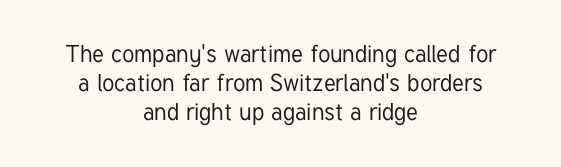
Q: Is the text italic (slanted)? A: No, it is upright.
Q: Is the text underlined? A: No.
Q: How is the paragraph aligned? A: Centered.
Q: Is the spacing between letters normal or unusually wide? A: Normal.
